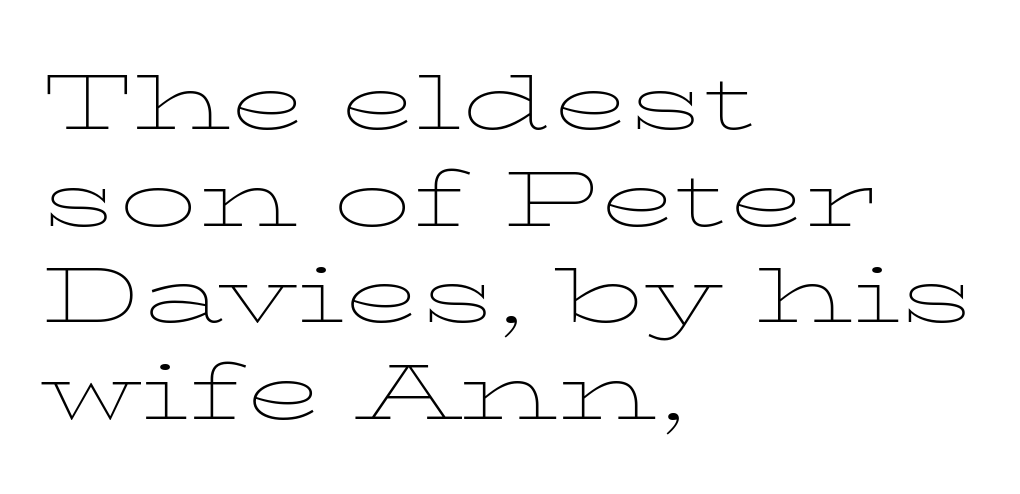
Q: Is the text bold? A: No.
Q: Is the text italic (slanted)? A: No, it is upright.
Q: Is the typeface a serif or a sans-serif typeface? A: Serif.
Q: Is the text underlined? A: No.
Q: How is the paragraph aligned? A: Left-aligned.
Q: Is the spacing between letters normal or unusually wide? A: Normal.
Q: Width (condensed, normal, or wide)? A: Wide.
Q: Stroke contrast? A: Low.
Q: x-height? A: Medium.
Q: Monospaced? A: No.
